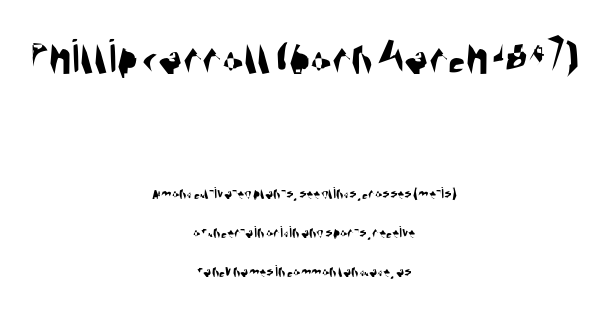
These two chunks differ in scale, with the top chunk taking the larger measure. Is this a fixed-width face? No — the glyphs have proportional, varying widths. Reading down the block, each line starts at a different indent, mirrored at its end. Plain, unruled lines of type. The gaps between neighbouring characters are ordinary and unremarkable. Baseline-to-baseline distance is far greater than the letter height.
